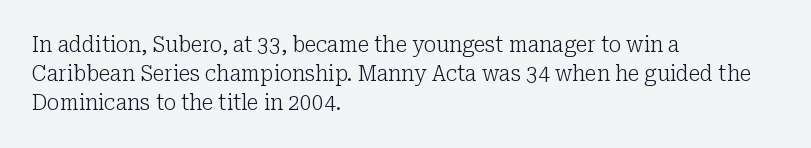
Q: Is the text bold? A: No.
Q: Is the text italic (slanted)? A: No, it is upright.
Q: Is the text underlined? A: No.
Q: How is the paragraph aligned? A: Left-aligned.
Q: Is the spacing between letters normal or unusually wide? A: Normal.
Q: Is the spacing between lines tight, normal or loose? A: Normal.
